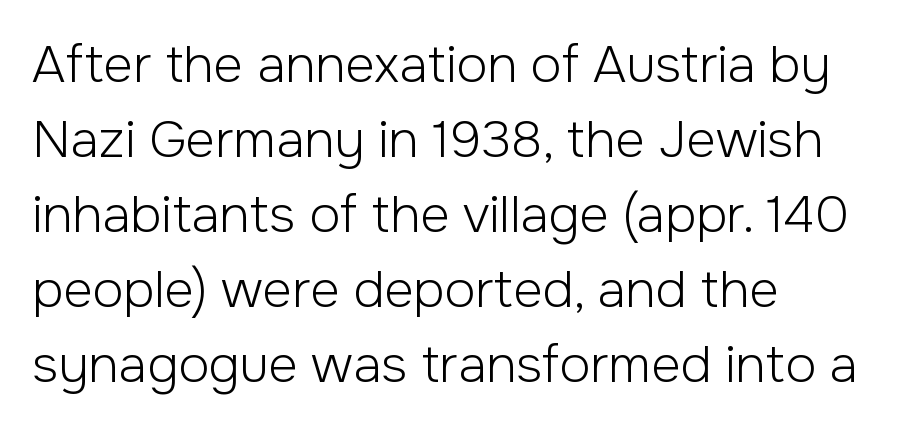
The image shows 51 px light sans-serif type, upright; set left-aligned, normal line spacing (1.47x), normal letter spacing, not underlined; low stroke contrast and a medium x-height.
